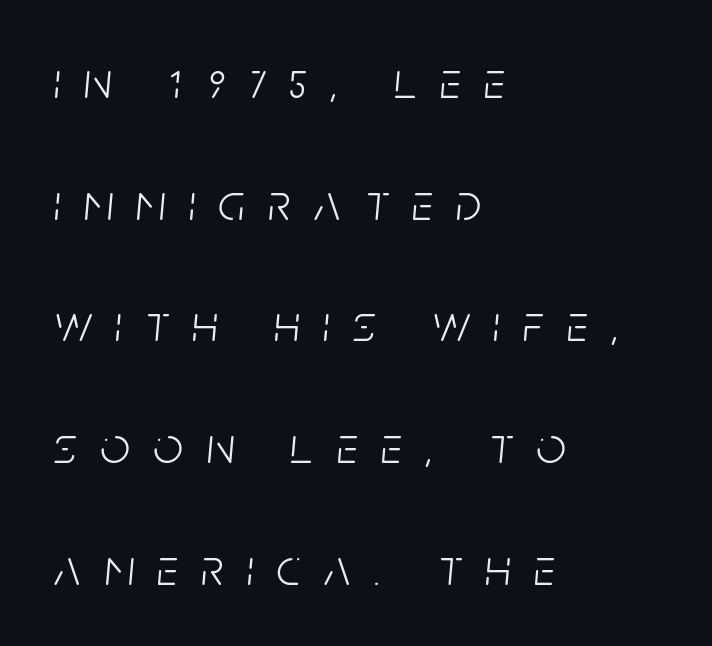
{"italic": "yes", "lean": "right", "slant_degrees": 5, "bold": "no", "weight": "light", "width": "condensed", "stroke_contrast": "low", "x_height": "large", "monospaced": "no", "underline": "no", "align": "left", "line_spacing": "loose", "line_spacing_ratio": 2.34, "letter_spacing": "wide", "letter_spacing_em": 0.45, "glyph_px": 52}
